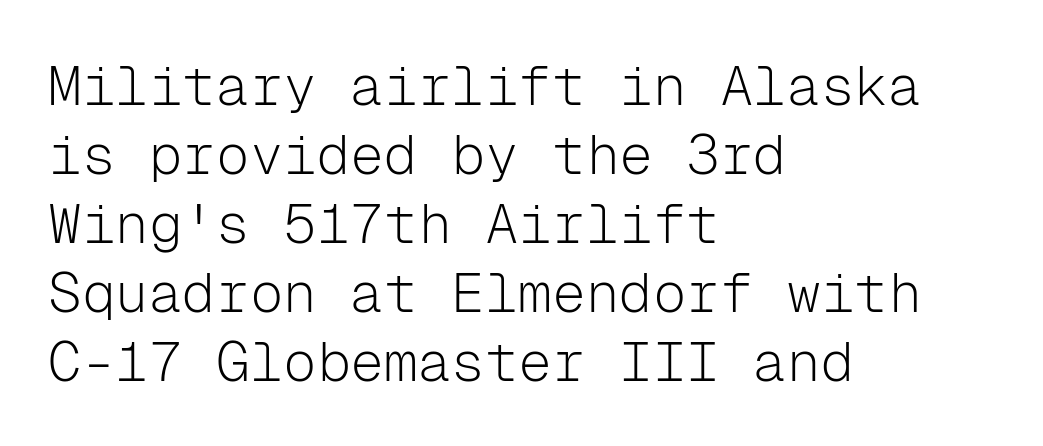
Q: Is the text bold? A: No.
Q: Is the text italic (slanted)? A: No, it is upright.
Q: Is the typeface a serif or a sans-serif typeface? A: Sans-serif.
Q: Is the text underlined? A: No.
Q: How is the paragraph aligned? A: Left-aligned.
Q: Is the spacing between letters normal or unusually wide? A: Normal.
Q: Width (condensed, normal, or wide)? A: Normal.
Q: Stroke contrast? A: Low.
Q: x-height? A: Medium.
Q: Monospaced? A: Yes.
